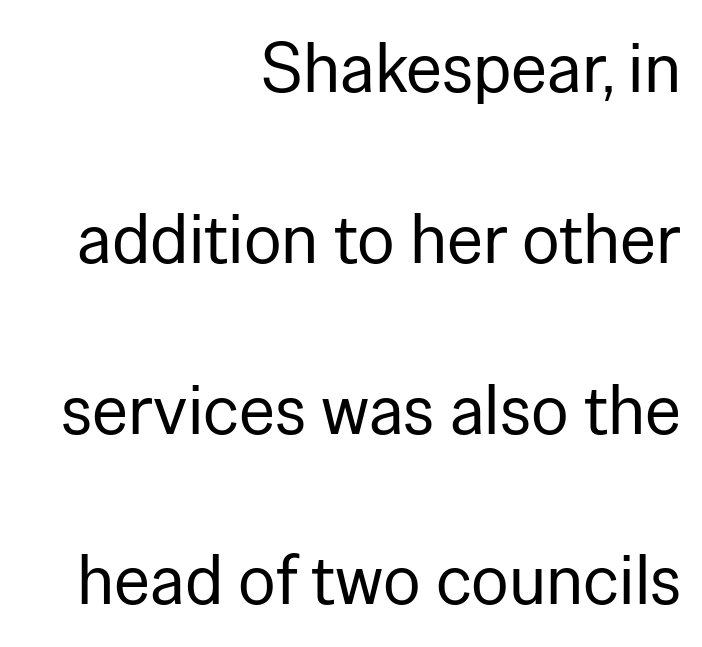
The space beneath each line is pristine and unruled. The rendering uses a large line-height, opening up the rows. This rendering employs a face without finishing strokes, i.e., a sans-serif. Words appear dense and cohesive because spacing is normal. The lines in this sample share a right terminus and differ only in where they begin. Weight: regular or lighter.
